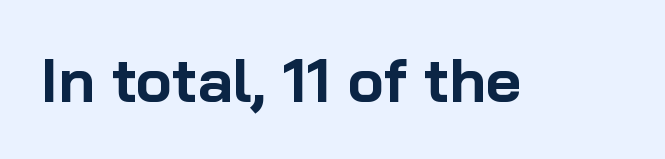
The image shows 61 px bold sans-serif type, upright; set normal letter spacing, not underlined; low stroke contrast and a medium x-height.
